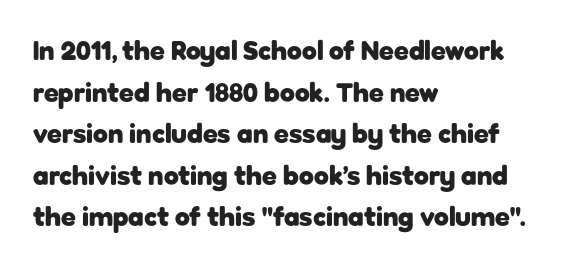
Q: Is the text bold? A: Yes.
Q: Is the text italic (slanted)? A: No, it is upright.
Q: Is the text underlined? A: No.
Q: How is the paragraph aligned? A: Left-aligned.
Q: Is the spacing between letters normal or unusually wide? A: Normal.
Q: Is the spacing between lines tight, normal or loose? A: Normal.
